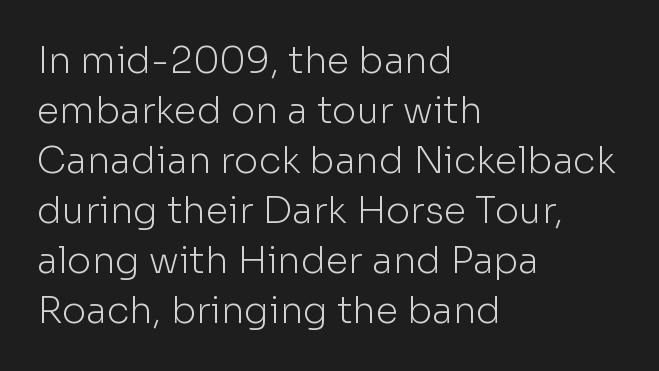
Tracking value appears to be zero — textbook default spacing. Layout note: lines flush left. Varying glyph widths throughout — classic text-font behaviour. No heavy texture on the line: the type isn't bold. Underlining? Definitely not there.
